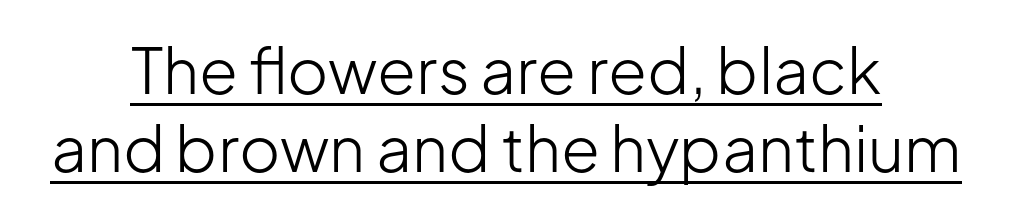
Q: Is the text bold? A: No.
Q: Is the text italic (slanted)? A: No, it is upright.
Q: Is the typeface a serif or a sans-serif typeface? A: Sans-serif.
Q: Is the text underlined? A: Yes.
Q: How is the paragraph aligned? A: Centered.
Q: Is the spacing between letters normal or unusually wide? A: Normal.
Q: Width (condensed, normal, or wide)? A: Normal.
Q: Stroke contrast? A: Low.
Q: x-height? A: Medium.
Q: Monospaced? A: No.
